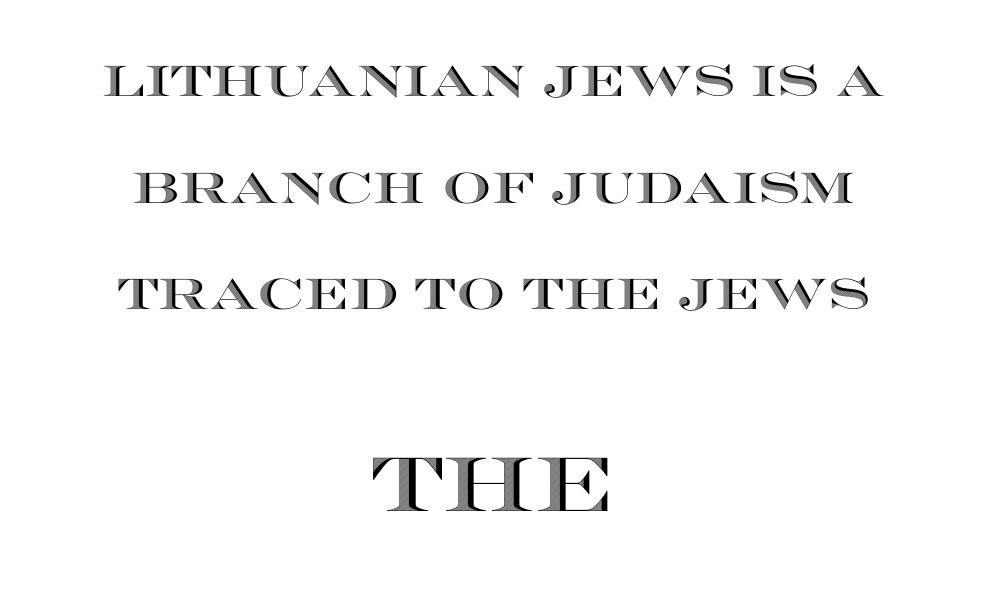
The space directly below the letters is spotless. This sample uses plain, unmodified letter spacing. The paragraph shown floats in the horizontal middle. Each letter keeps its own natural width here, so spacing adapts to shape. Widely set lines give the paragraph a tall, airy silhouette. Notice how the stems are strictly vertical — no italics here.
